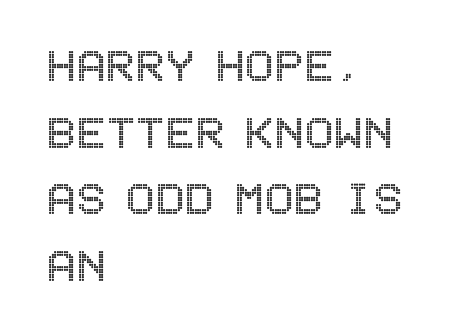
Each line starts at the same left margin while the right side varies. The specimen omits any rule beneath the text block's lines. Characters follow at the spacing the type designer built in. Do the letters lean? They stand straight.
